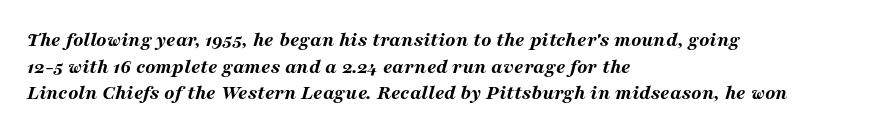
{"italic": "yes", "lean": "right", "slant_degrees": 16, "bold": "yes", "underline": "no", "align": "left", "line_spacing": "normal", "line_spacing_ratio": 1.27, "letter_spacing": "normal", "letter_spacing_em": 0.0, "glyph_px": 21}
